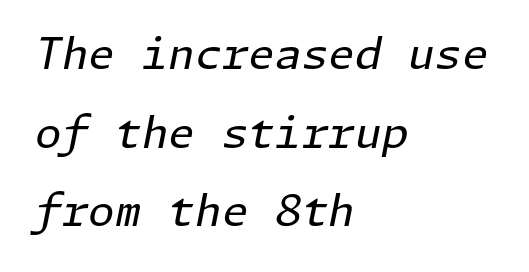
Q: Is the text bold? A: No.
Q: Is the text italic (slanted)? A: Yes, it leans right by about 11 degrees.
Q: Is the text underlined? A: No.
Q: How is the paragraph aligned? A: Left-aligned.
Q: Is the spacing between letters normal or unusually wide? A: Normal.
Q: Width (condensed, normal, or wide)? A: Normal.
Q: Stroke contrast? A: Low.
Q: x-height? A: Medium.
